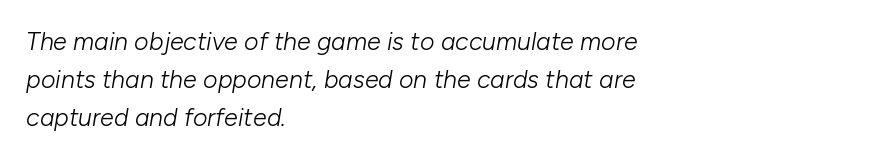
Q: Is the text bold? A: No.
Q: Is the text italic (slanted)? A: Yes, it leans right by about 10 degrees.
Q: Is the text underlined? A: No.
Q: How is the paragraph aligned? A: Left-aligned.
Q: Is the spacing between letters normal or unusually wide? A: Normal.
Q: Is the spacing between lines tight, normal or loose? A: Normal.
